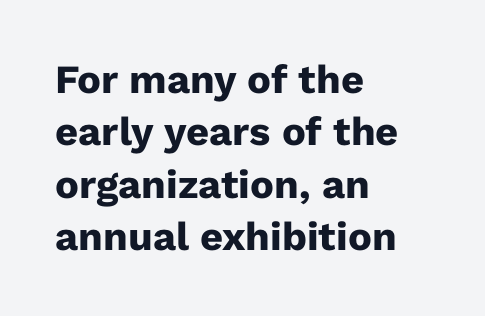
{"serif": "no", "italic": "no", "bold": "yes", "weight": "heavy", "width": "normal", "stroke_contrast": "low", "x_height": "medium", "monospaced": "no", "underline": "no", "align": "left", "line_spacing": "normal", "line_spacing_ratio": 1.31, "letter_spacing": "normal", "letter_spacing_em": 0.0, "glyph_px": 40}
